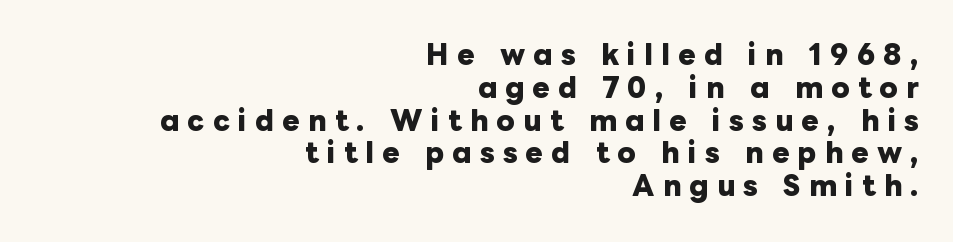
The image shows 26 px bold type, upright; set right-aligned, normal line spacing (1.26x), unusually wide letter spacing (+0.32 em), not underlined.
